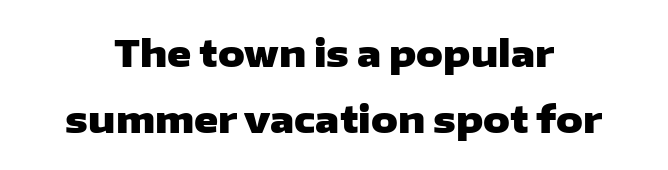
Q: Is the text bold? A: Yes.
Q: Is the text italic (slanted)? A: No, it is upright.
Q: Is the typeface a serif or a sans-serif typeface? A: Sans-serif.
Q: Is the text underlined? A: No.
Q: Is the spacing between letters normal or unusually wide? A: Normal.
Q: Width (condensed, normal, or wide)? A: Wide.
Q: Stroke contrast? A: Low.
Q: x-height? A: Medium.
Q: Monospaced? A: No.
